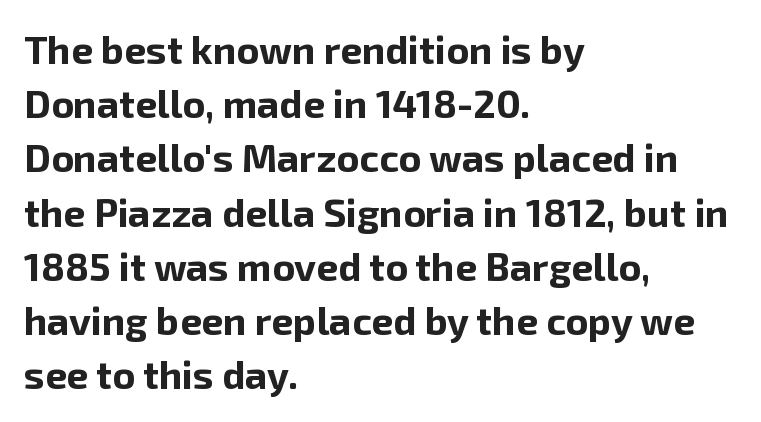
The image shows 39 px bold sans-serif type, upright; set left-aligned, normal line spacing (1.39x), normal letter spacing, not underlined; low stroke contrast and a medium x-height.
